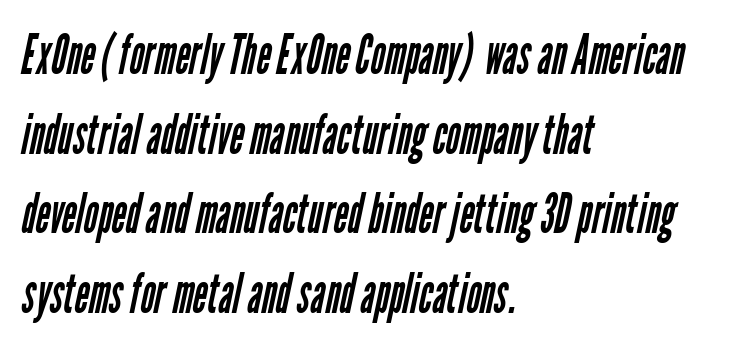
The image shows 55 px regular-weight, condensed sans-serif type; set left-aligned, normal line spacing (1.45x), normal letter spacing, not underlined; low stroke contrast and a medium x-height.
